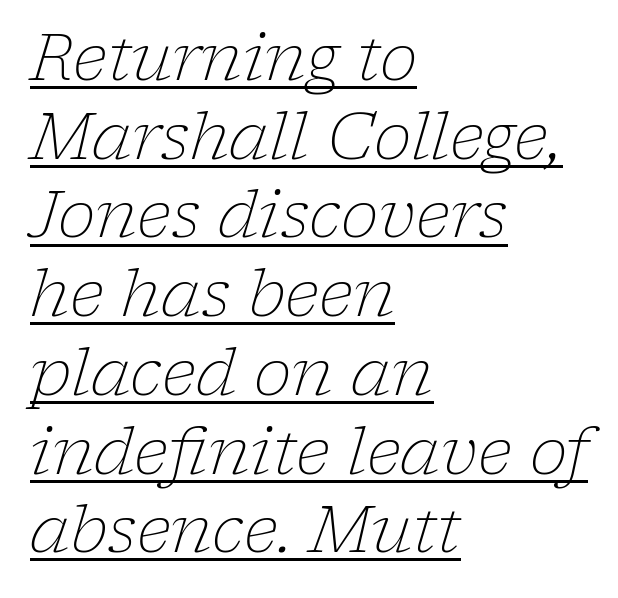
This rendering uses left alignment, leaving the right contour irregular. In terms of posture, this sample is oblique. The rendering keeps characters at their native spacing. Font category for this specimen: serif. A typographer would call this underscored text. This is not heavy type; no bold has been used.
